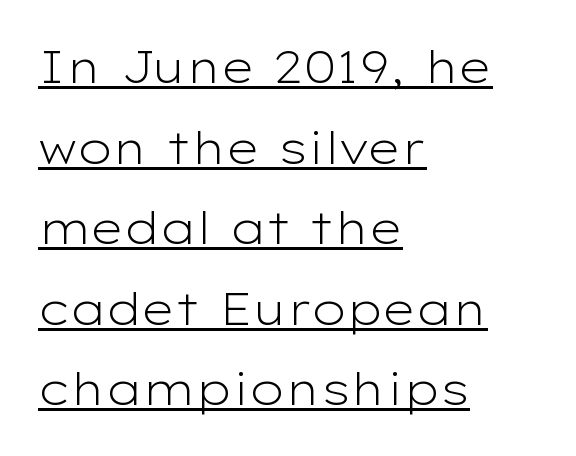
Casual observation: everything's shoved over to the left. Is there an underline? Yes — a line sits under the letters. Glyph-to-glyph distance matches everyday printed text. Unbolded letterforms with no extra heft. The type family on display is of the sans-serif kind. This is the regular roman posture of the typeface.
